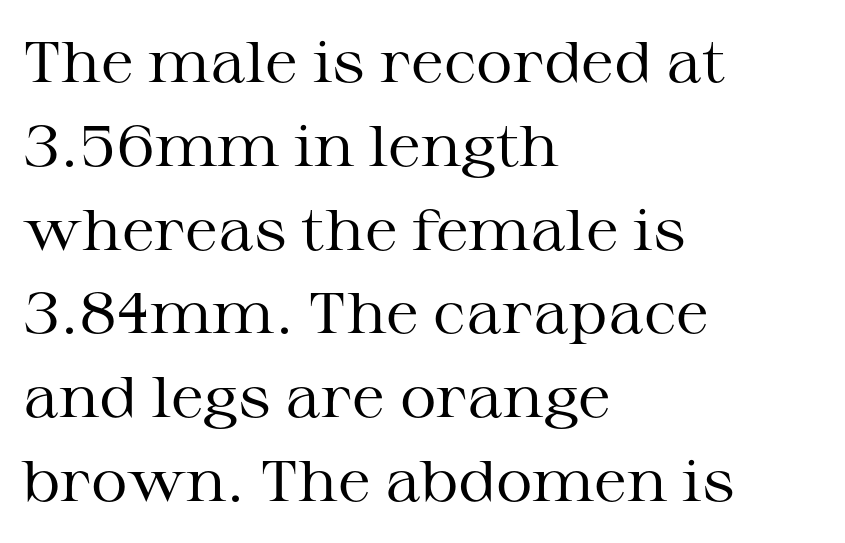
Q: Is the text bold? A: No.
Q: Is the text italic (slanted)? A: No, it is upright.
Q: Is the typeface a serif or a sans-serif typeface? A: Serif.
Q: Is the text underlined? A: No.
Q: How is the paragraph aligned? A: Left-aligned.
Q: Is the spacing between letters normal or unusually wide? A: Normal.
Q: Is the spacing between lines tight, normal or loose? A: Normal.
Q: Width (condensed, normal, or wide)? A: Wide.
Q: Stroke contrast? A: Medium.
Q: x-height? A: Medium.
Q: Monospaced? A: No.
